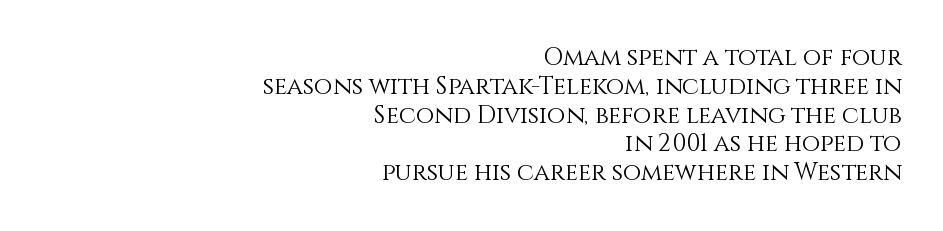
Has an underline been added? It has not. Students, note that the glyphs here touch the page at normal intervals. The text block is weighted toward the right margin, trailing off unevenly leftward. Bold? No — there's no thickening of the strokes. A typesetter would mark this as roman, not italic.
